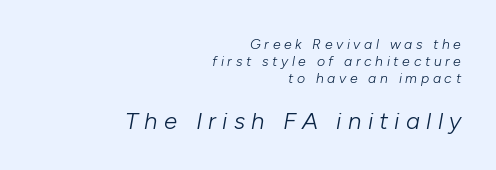
The image shows 24 px text type, italic (leaning right); set right-aligned, line spacing 1.23x, unusually wide letter spacing (+0.26 em), not underlined; the second (bottom) block is 1.71x larger.
